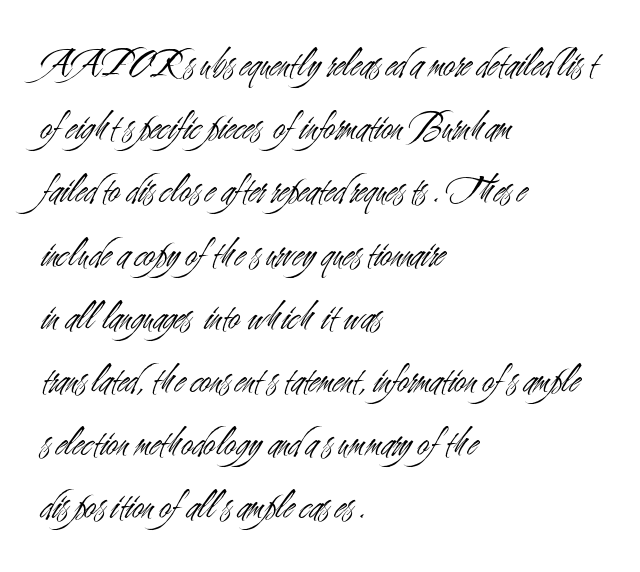
{"serif": "no", "bold": "no", "weight": "light", "width": "condensed", "stroke_contrast": "medium", "x_height": "small", "monospaced": "no", "underline": "no", "align": "left", "line_spacing": "normal", "line_spacing_ratio": 1.58, "letter_spacing": "normal", "letter_spacing_em": 0.0, "glyph_px": 40}
